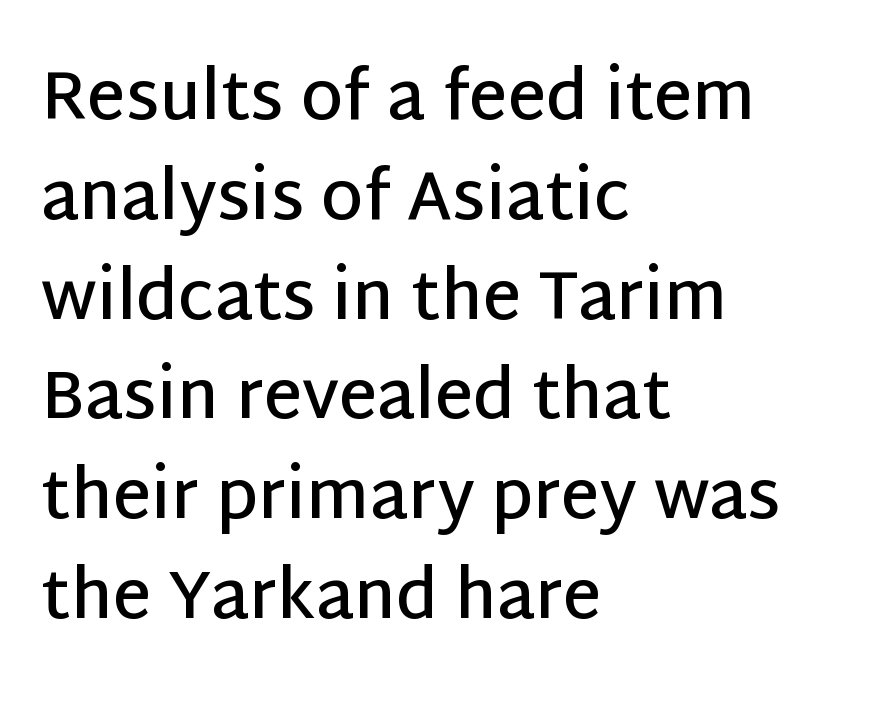
The image shows 67 px semibold sans-serif type, upright; set left-aligned, normal line spacing (1.49x), normal letter spacing, not underlined; low stroke contrast and a large x-height.
